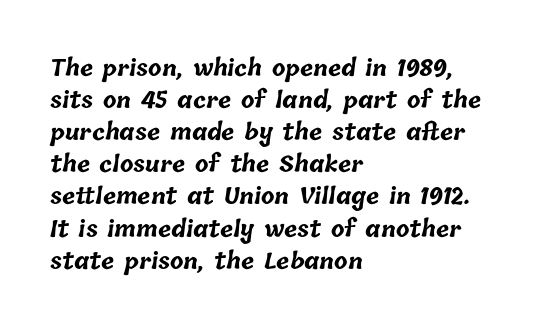
The image shows 22 px bold type; set left-aligned, normal line spacing (1.46x), normal letter spacing, not underlined.
